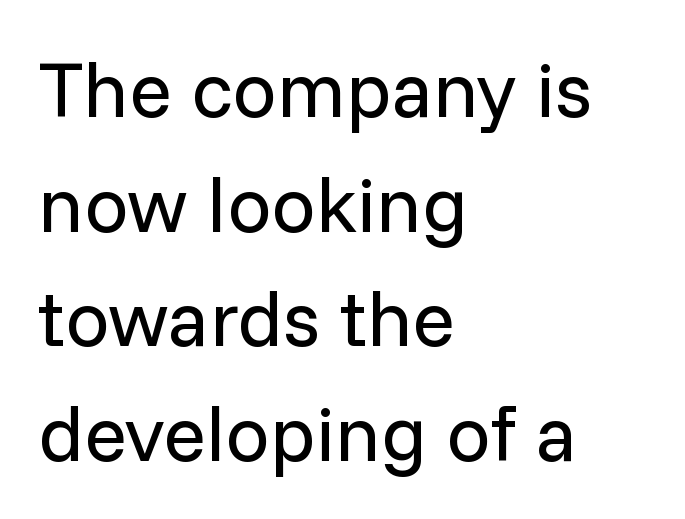
Q: Is the text bold? A: No.
Q: Is the text italic (slanted)? A: No, it is upright.
Q: Is the typeface a serif or a sans-serif typeface? A: Sans-serif.
Q: Is the text underlined? A: No.
Q: How is the paragraph aligned? A: Left-aligned.
Q: Is the spacing between letters normal or unusually wide? A: Normal.
Q: Is the spacing between lines tight, normal or loose? A: Normal.
Q: Width (condensed, normal, or wide)? A: Normal.
Q: Stroke contrast? A: Low.
Q: x-height? A: Medium.
Q: Monospaced? A: No.
